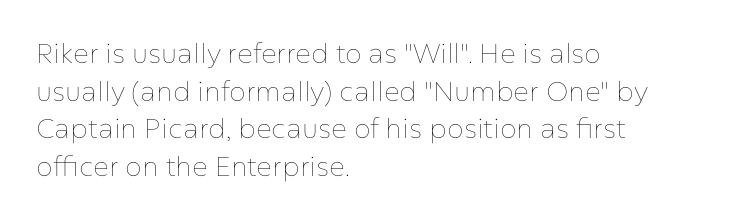
Notice how the stems are strictly vertical — no italics here. A bare baseline throughout the passage. Inter-character spacing is left at the font's built-in metrics. Vertical spacing — default. The ragged edge is on the right, which tells us the setting is flush left. The font sits on the lighter half of the weight spectrum, regular included.
